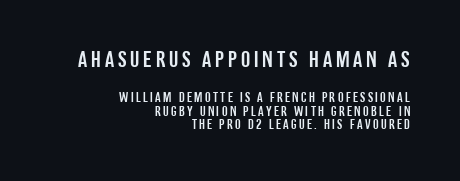
This sample trades vertical openness for compactness between lines. The space directly below the letters is spotless. Top chunk: large. Bottom chunk: small. Horizontal alignment here is rightward, an uncommon choice for prose. Posture: straight, roman, zero tilt.
